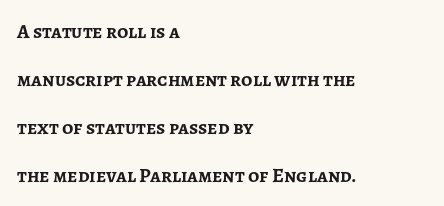
Q: Is the text bold? A: Yes.
Q: Is the text italic (slanted)? A: No, it is upright.
Q: Is the text underlined? A: No.
Q: How is the paragraph aligned? A: Left-aligned.
Q: Is the spacing between letters normal or unusually wide? A: Normal.
Q: Is the spacing between lines tight, normal or loose? A: Loose.
